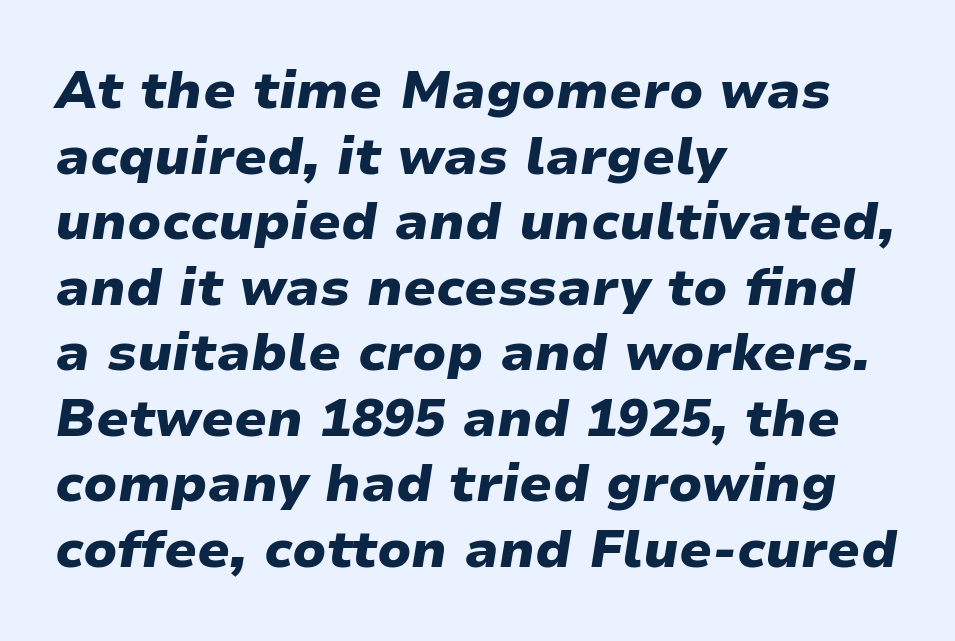
The vertical gap from one line to the next is medium. Character widths vary here, with narrow letters taking less room than wide ones. The baseline area is clear. What stands out about the letter spacing? Nothing — it is the standard amount.
